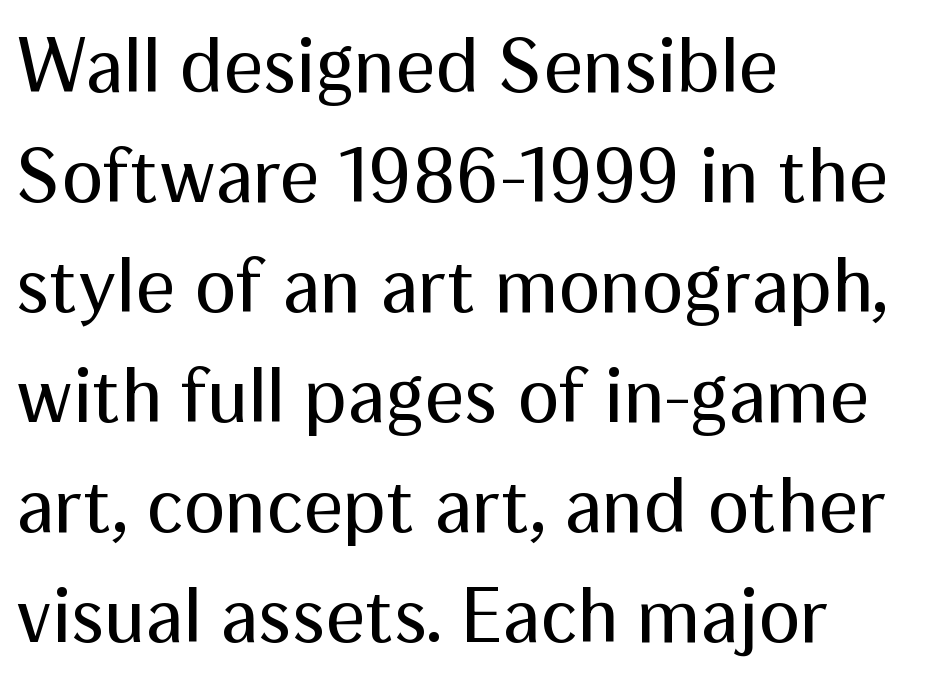
{"serif": "no", "italic": "no", "bold": "no", "weight": "regular", "width": "normal", "stroke_contrast": "medium", "x_height": "medium", "monospaced": "no", "underline": "no", "align": "left", "line_spacing": "normal", "line_spacing_ratio": 1.41, "letter_spacing": "normal", "letter_spacing_em": 0.0, "glyph_px": 78}
